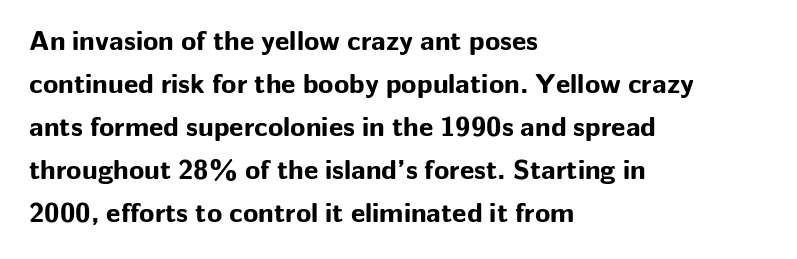
Q: Is the text bold? A: Yes.
Q: Is the text italic (slanted)? A: No, it is upright.
Q: Is the typeface a serif or a sans-serif typeface? A: Sans-serif.
Q: Is the text underlined? A: No.
Q: How is the paragraph aligned? A: Left-aligned.
Q: Is the spacing between letters normal or unusually wide? A: Normal.
Q: Is the spacing between lines tight, normal or loose? A: Normal.
Q: Width (condensed, normal, or wide)? A: Normal.
Q: Stroke contrast? A: Low.
Q: x-height? A: Medium.
Q: Monospaced? A: No.
